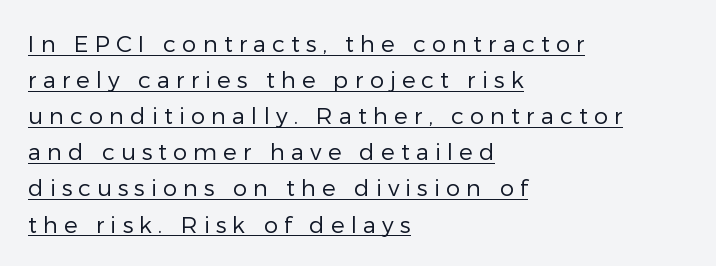
These lines were composed using upright roman letters. Notice how a bar underscores the lettering throughout. A normal amount of white space separates one row of letters from the next. Honestly, the letter spacing is so wide it's the main thing you notice. Layout note: lines flush left.
